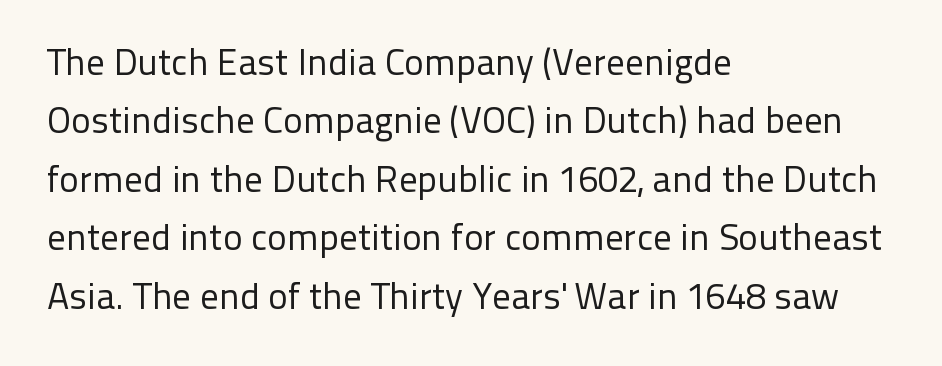
Note the varied advance widths — an 'i' is clearly narrower than an 'm'. A classic flush-left, rag-right setting is used for this passage. Caption: face not bold, strokes unweighted. The passage shown is typeset with a sans-serif family. There is no visible air inserted between adjacent glyphs.
